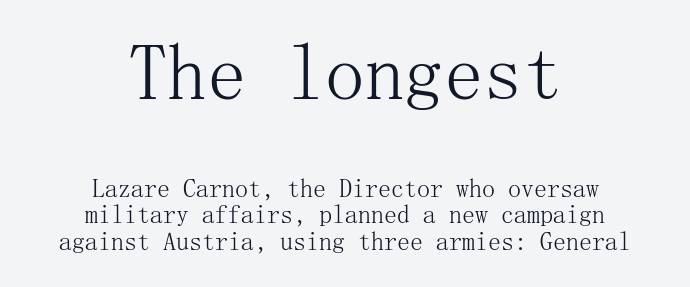
In terms of leading, this rendering errs on the cramped side. Reading down the block, each line starts at a different indent, mirrored at its end. Bare-footed words on every line. Notice how the stems are strictly vertical — no italics here. This layout puts the oversized block above and the modest block below. Stroke mass is kept to a normal reading level or below.
